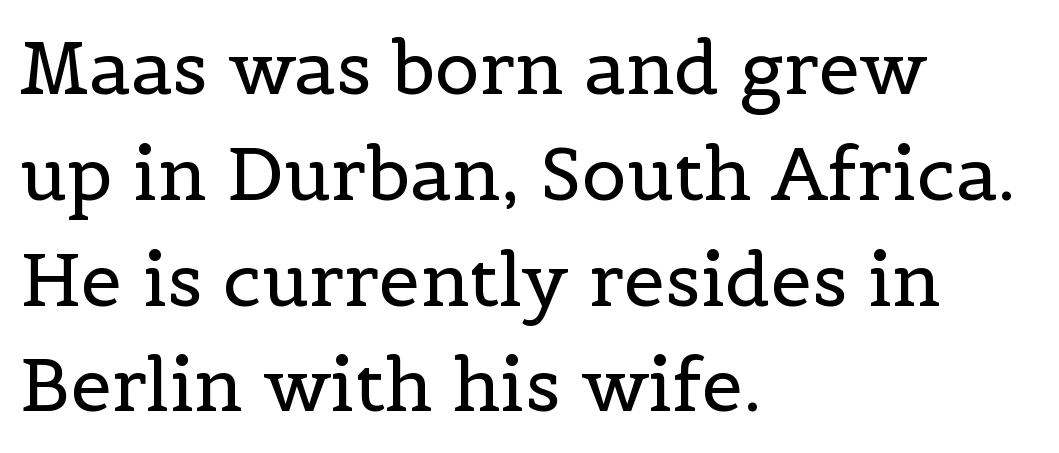
Q: Is the text bold? A: No.
Q: Is the text italic (slanted)? A: No, it is upright.
Q: Is the typeface a serif or a sans-serif typeface? A: Serif.
Q: Is the text underlined? A: No.
Q: How is the paragraph aligned? A: Left-aligned.
Q: Is the spacing between letters normal or unusually wide? A: Normal.
Q: Is the spacing between lines tight, normal or loose? A: Normal.
Q: Width (condensed, normal, or wide)? A: Normal.
Q: x-height? A: Medium.
Q: Monospaced? A: No.
